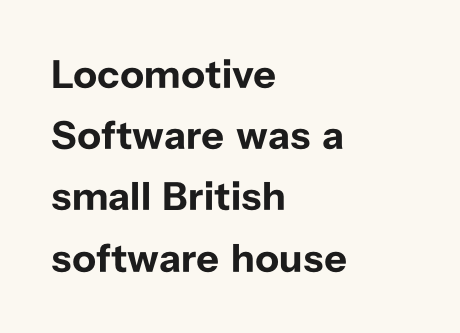
Q: Is the text bold? A: Yes.
Q: Is the text italic (slanted)? A: No, it is upright.
Q: Is the typeface a serif or a sans-serif typeface? A: Sans-serif.
Q: Is the text underlined? A: No.
Q: How is the paragraph aligned? A: Left-aligned.
Q: Is the spacing between letters normal or unusually wide? A: Normal.
Q: Is the spacing between lines tight, normal or loose? A: Normal.
Q: Width (condensed, normal, or wide)? A: Normal.
Q: Stroke contrast? A: Low.
Q: x-height? A: Medium.
Q: Monospaced? A: No.
